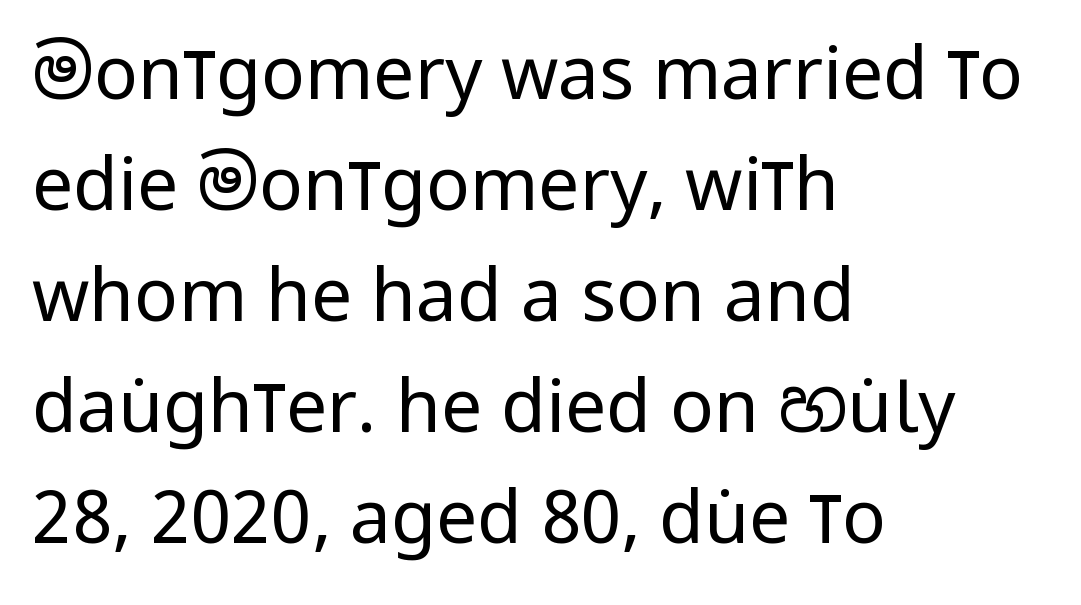
{"serif": "no", "italic": "no", "bold": "no", "weight": "regular", "width": "condensed", "stroke_contrast": "low", "x_height": "large", "monospaced": "no", "underline": "no", "align": "left", "line_spacing": "normal", "line_spacing_ratio": 1.52, "letter_spacing": "normal", "letter_spacing_em": 0.0, "glyph_px": 73}
